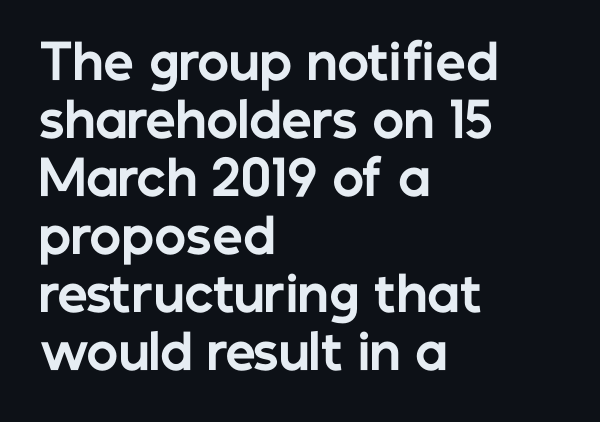
The image shows 48 px bold sans-serif type, upright; set left-aligned, line spacing 1.21x, normal letter spacing, not underlined; low stroke contrast and a medium x-height.
